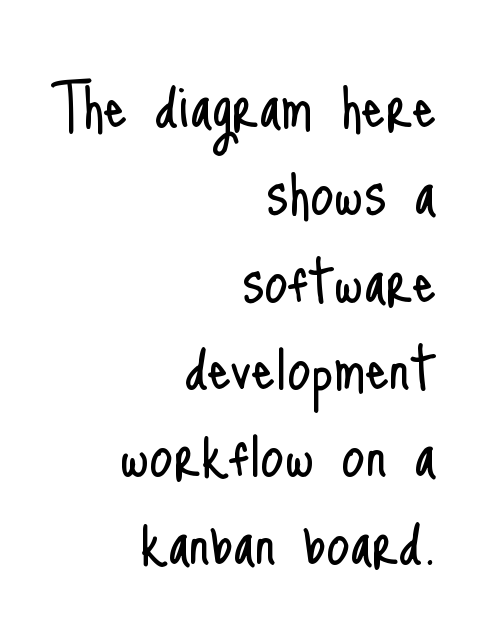
Q: Is the text bold? A: No.
Q: Is the text italic (slanted)? A: No, it is upright.
Q: Is the typeface a serif or a sans-serif typeface? A: Sans-serif.
Q: Is the text underlined? A: No.
Q: How is the paragraph aligned? A: Right-aligned.
Q: Is the spacing between letters normal or unusually wide? A: Normal.
Q: Width (condensed, normal, or wide)? A: Condensed.
Q: Stroke contrast? A: Low.
Q: x-height? A: Small.
Q: Monospaced? A: No.
